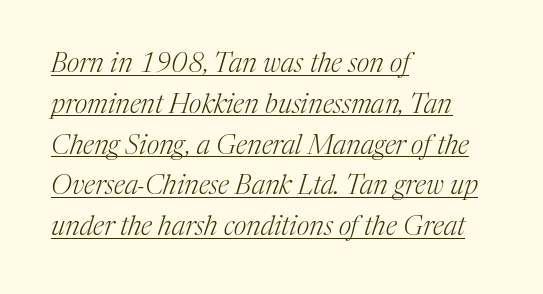
{"italic": "yes", "lean": "right", "slant_degrees": 17, "bold": "no", "underline": "yes", "align": "left", "line_spacing": "normal", "line_spacing_ratio": 1.51, "letter_spacing": "normal", "letter_spacing_em": 0.0, "glyph_px": 27}
